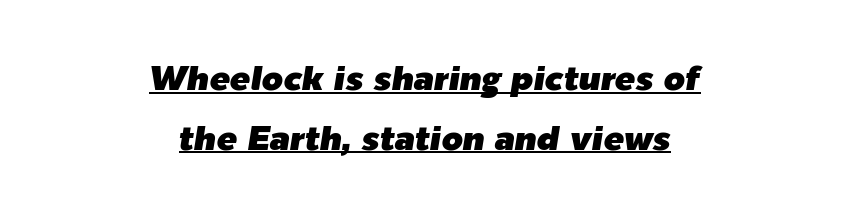
Q: Is the text italic (slanted)? A: Yes, it leans right by about 9 degrees.
Q: Is the text underlined? A: Yes.
Q: How is the paragraph aligned? A: Centered.
Q: Is the spacing between letters normal or unusually wide? A: Normal.
Q: Width (condensed, normal, or wide)? A: Normal.
Q: Stroke contrast? A: Low.
Q: x-height? A: Medium.
Q: Monospaced? A: No.
